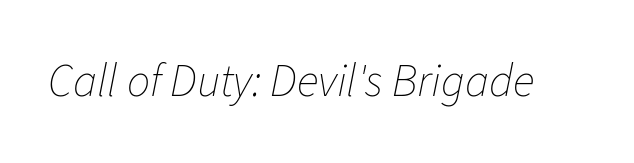
Q: Is the text bold? A: No.
Q: Is the text italic (slanted)? A: Yes, it leans right by about 11 degrees.
Q: Is the text underlined? A: No.
Q: Is the spacing between letters normal or unusually wide? A: Normal.
Q: Width (condensed, normal, or wide)? A: Normal.
Q: Stroke contrast? A: Low.
Q: x-height? A: Medium.
Q: Monospaced? A: No.
